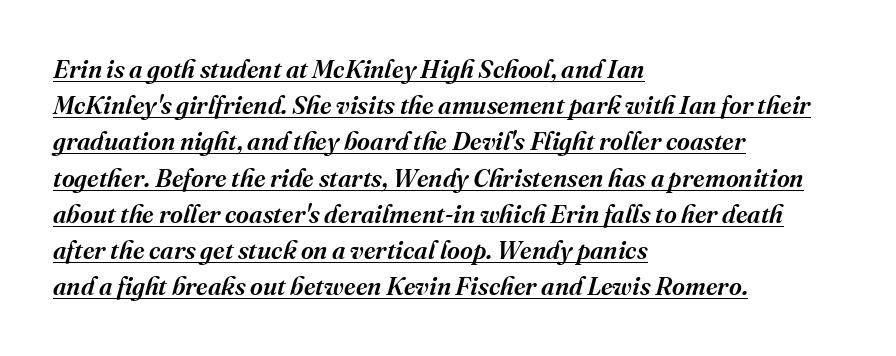
The image shows 25 px text type, italic (leaning right); set left-aligned, normal line spacing (1.45x), normal letter spacing, underlined.
